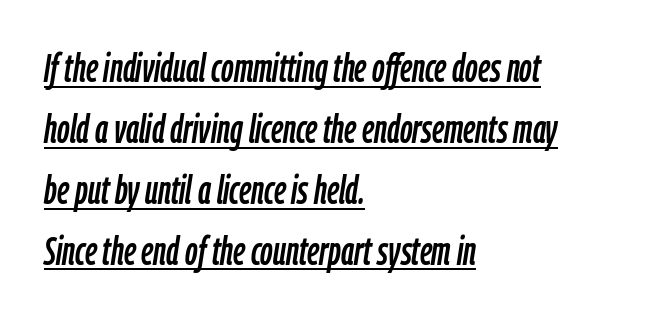
The image shows 39 px condensed type, italic (leaning right); set left-aligned, normal line spacing (1.56x), normal letter spacing, underlined; low stroke contrast and a medium x-height.
